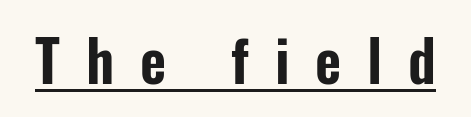
Q: Is the text italic (slanted)? A: No, it is upright.
Q: Is the typeface a serif or a sans-serif typeface? A: Sans-serif.
Q: Is the text underlined? A: Yes.
Q: Is the spacing between letters normal or unusually wide? A: Unusually wide.
Q: Width (condensed, normal, or wide)? A: Condensed.
Q: Stroke contrast? A: Low.
Q: x-height? A: Medium.
Q: Monospaced? A: No.
